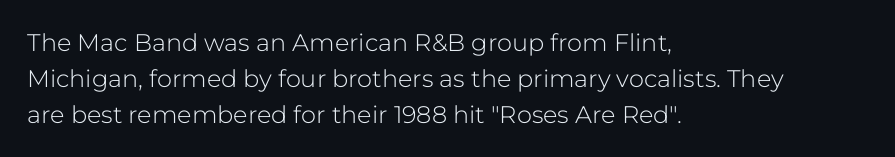
Q: Is the text bold? A: No.
Q: Is the text italic (slanted)? A: No, it is upright.
Q: Is the text underlined? A: No.
Q: How is the paragraph aligned? A: Left-aligned.
Q: Is the spacing between letters normal or unusually wide? A: Normal.
Q: Is the spacing between lines tight, normal or loose? A: Normal.
